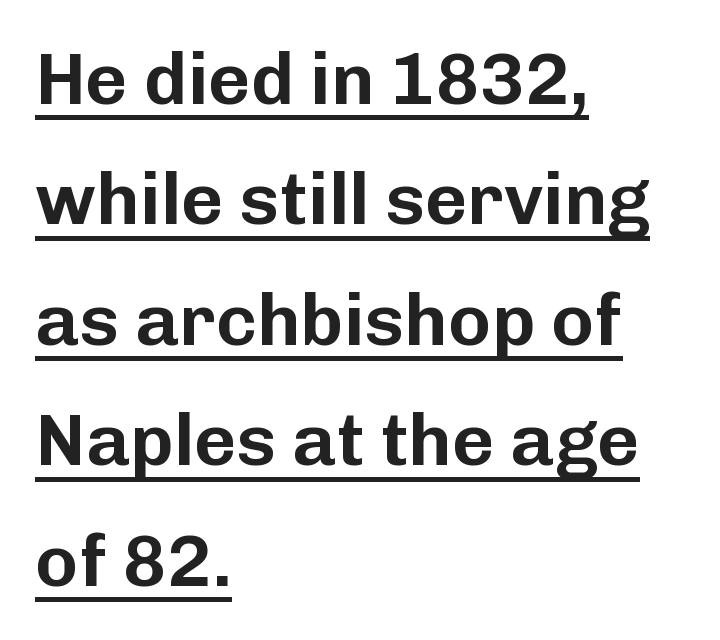
The image shows 73 px sans-serif type, upright; set left-aligned, normal line spacing (1.65x), normal letter spacing, underlined; low stroke contrast and a medium x-height.
